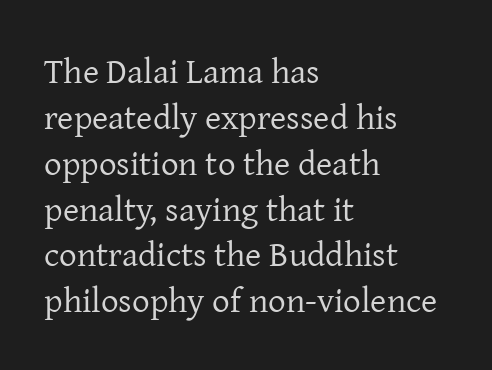
{"serif": "yes", "italic": "no", "bold": "no", "weight": "regular", "width": "normal", "stroke_contrast": "low", "x_height": "medium", "monospaced": "no", "underline": "no", "align": "left", "line_spacing": "normal", "line_spacing_ratio": 1.31, "letter_spacing": "normal", "letter_spacing_em": 0.0, "glyph_px": 35}
